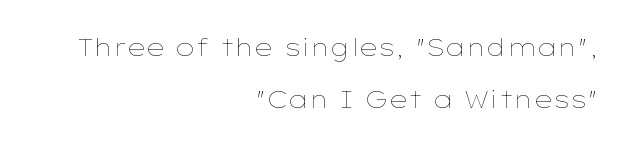
{"italic": "no", "bold": "no", "underline": "no", "align": "right", "line_spacing": "loose", "line_spacing_ratio": 2.18, "letter_spacing": "normal", "letter_spacing_em": 0.0, "glyph_px": 24}
